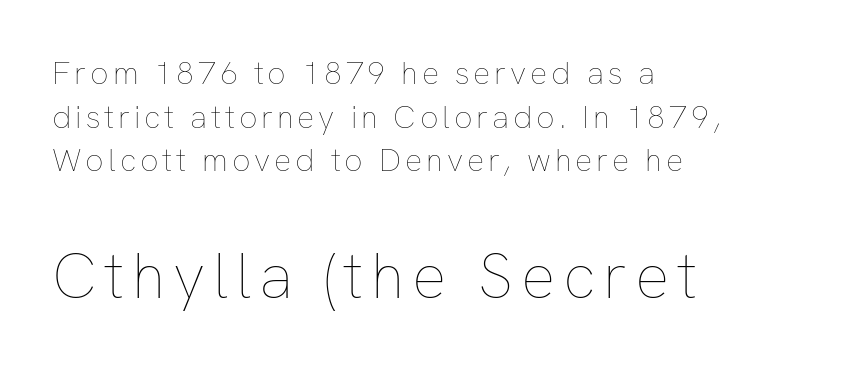
The image shows 64 px thin type, upright; set left-aligned, normal line spacing (1.36x), not underlined; the second (bottom) block is 2.0x larger; low stroke contrast and a medium x-height.
